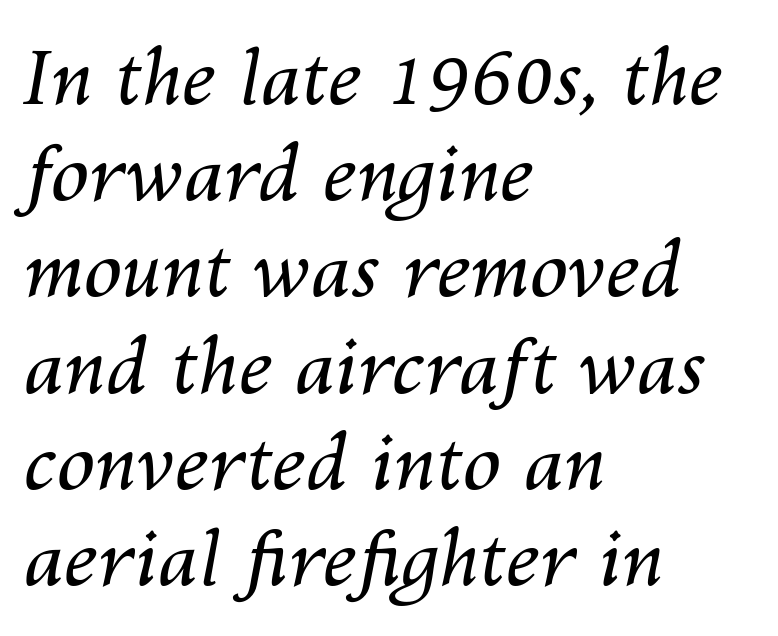
{"italic": "yes", "lean": "right", "slant_degrees": 10, "bold": "no", "weight": "regular", "width": "normal", "stroke_contrast": "medium", "x_height": "medium", "monospaced": "no", "underline": "no", "align": "left", "line_spacing": "normal", "line_spacing_ratio": 1.25, "letter_spacing": "normal", "letter_spacing_em": 0.0, "glyph_px": 77}
